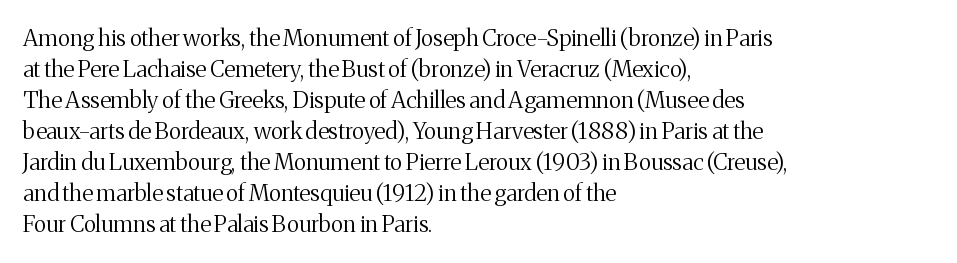
Q: Is the text bold? A: No.
Q: Is the text italic (slanted)? A: No, it is upright.
Q: Is the text underlined? A: No.
Q: How is the paragraph aligned? A: Left-aligned.
Q: Is the spacing between letters normal or unusually wide? A: Normal.
Q: Is the spacing between lines tight, normal or loose? A: Normal.
